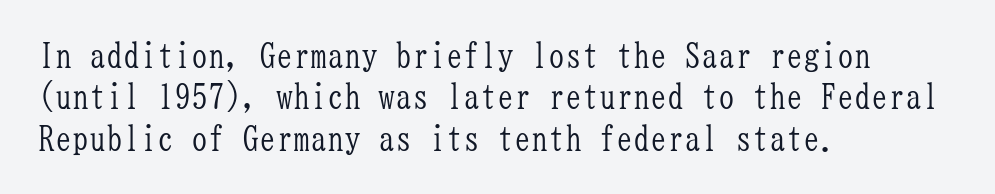
{"serif": "yes", "italic": "no", "bold": "no", "weight": "light", "width": "condensed", "stroke_contrast": "low", "x_height": "medium", "monospaced": "yes", "underline": "no", "align": "left", "line_spacing_ratio": 1.22, "letter_spacing": "normal", "letter_spacing_em": 0.0, "glyph_px": 34}
